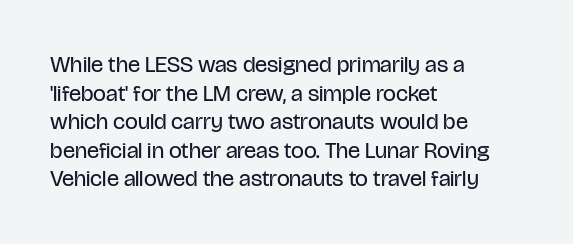
Q: Is the text bold? A: No.
Q: Is the text italic (slanted)? A: No, it is upright.
Q: Is the text underlined? A: No.
Q: How is the paragraph aligned? A: Left-aligned.
Q: Is the spacing between letters normal or unusually wide? A: Normal.
